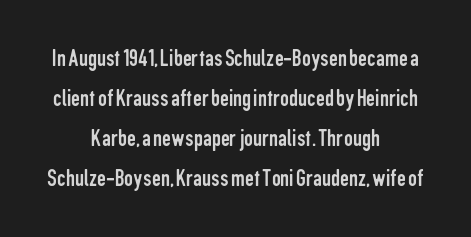
{"italic": "no", "bold": "no", "underline": "no", "align": "center", "line_spacing": "normal", "line_spacing_ratio": 1.6, "letter_spacing": "normal", "letter_spacing_em": 0.0, "glyph_px": 25}
